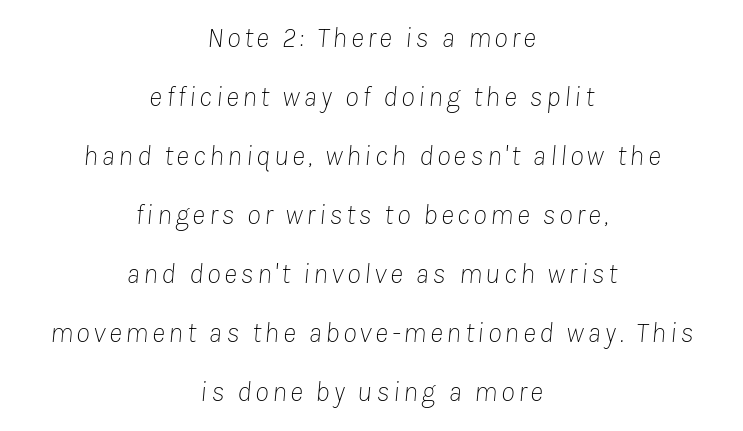
{"italic": "yes", "lean": "right", "slant_degrees": 8, "bold": "no", "weight": "thin", "width": "normal", "stroke_contrast": "low", "x_height": "medium", "monospaced": "no", "underline": "no", "align": "center", "line_spacing": "loose", "line_spacing_ratio": 2.11, "glyph_px": 28}
